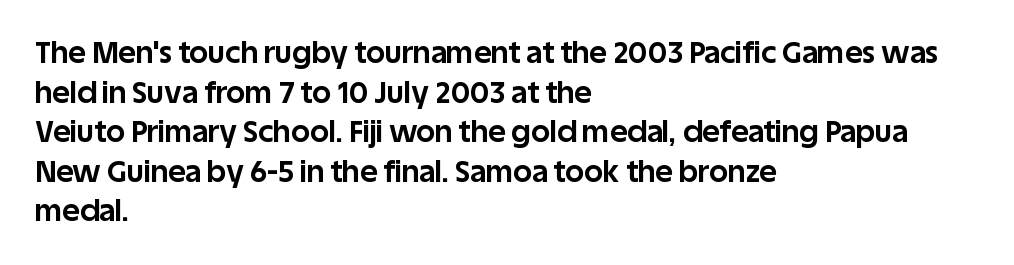
{"serif": "no", "italic": "no", "bold": "yes", "weight": "bold", "width": "normal", "stroke_contrast": "low", "x_height": "large", "monospaced": "no", "underline": "no", "align": "left", "line_spacing": "normal", "line_spacing_ratio": 1.32, "letter_spacing": "normal", "letter_spacing_em": 0.0, "glyph_px": 30}
